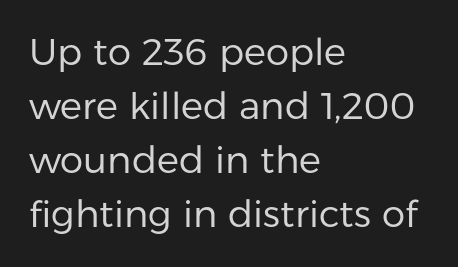
Letterform terminals end flat and unadorned throughout the passage. Caption: face not bold, strokes unweighted. Evenly set lines give the paragraph a standard silhouette. The words here are not underlined. The face used here is proportionally spaced, like ordinary book or web type.
